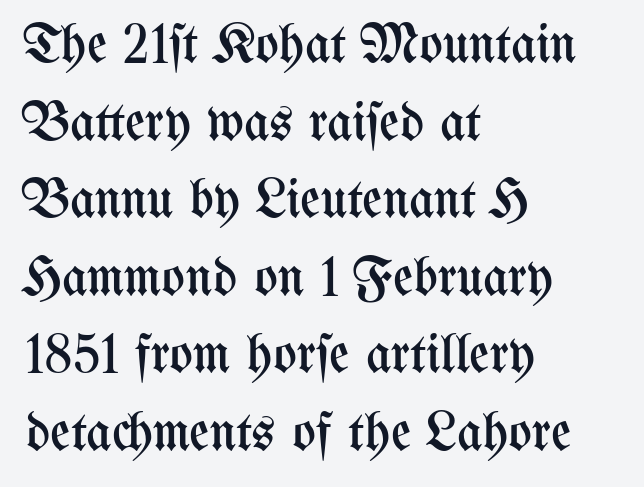
Q: Is the text bold? A: No.
Q: Is the text italic (slanted)? A: No, it is upright.
Q: Is the text underlined? A: No.
Q: How is the paragraph aligned? A: Left-aligned.
Q: Is the spacing between letters normal or unusually wide? A: Normal.
Q: Is the spacing between lines tight, normal or loose? A: Normal.
Q: Width (condensed, normal, or wide)? A: Condensed.
Q: Stroke contrast? A: Medium.
Q: x-height? A: Medium.
Q: Monospaced? A: No.
